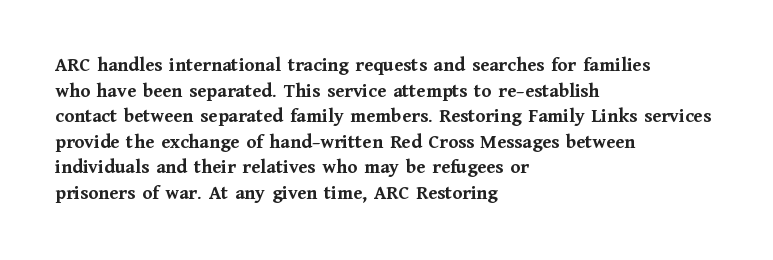
The image shows 20 px bold type, upright; set left-aligned, normal line spacing (1.28x), normal letter spacing, not underlined.
